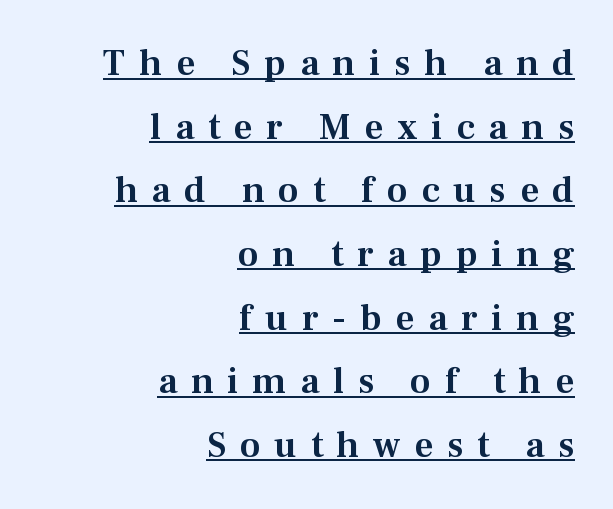
The image shows 37 px serif type, upright; set right-aligned, line spacing 1.72x, unusually wide letter spacing (+0.37 em), underlined; medium stroke contrast and a medium x-height.
